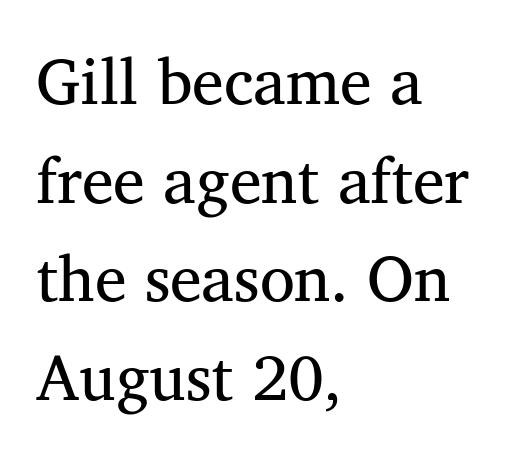
Q: Is the text bold? A: No.
Q: Is the text italic (slanted)? A: No, it is upright.
Q: Is the typeface a serif or a sans-serif typeface? A: Serif.
Q: Is the text underlined? A: No.
Q: How is the paragraph aligned? A: Left-aligned.
Q: Is the spacing between letters normal or unusually wide? A: Normal.
Q: Is the spacing between lines tight, normal or loose? A: Normal.
Q: Width (condensed, normal, or wide)? A: Normal.
Q: Stroke contrast? A: Medium.
Q: x-height? A: Medium.
Q: Monospaced? A: No.
